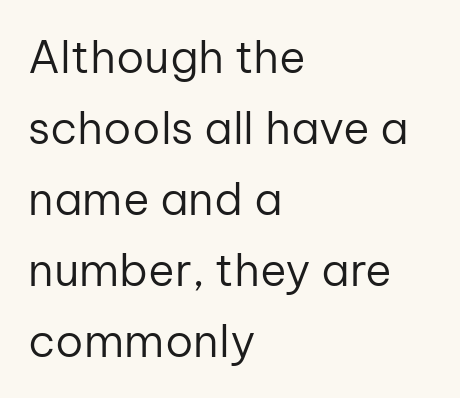
{"serif": "no", "italic": "no", "bold": "no", "weight": "regular", "width": "normal", "stroke_contrast": "low", "x_height": "medium", "monospaced": "no", "underline": "no", "align": "left", "line_spacing": "normal", "line_spacing_ratio": 1.58, "letter_spacing": "normal", "letter_spacing_em": 0.0, "glyph_px": 45}
